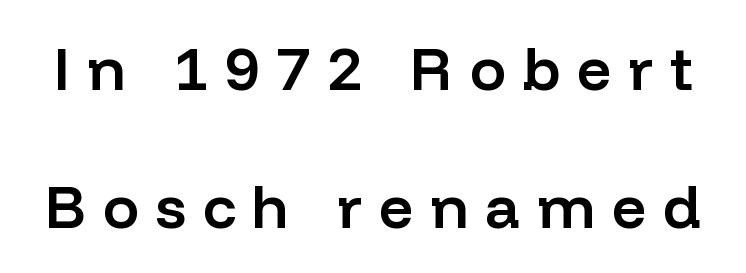
{"serif": "no", "italic": "no", "bold": "semi", "weight": "semibold", "width": "normal", "stroke_contrast": "low", "x_height": "medium", "monospaced": "no", "underline": "no", "line_spacing": "loose", "line_spacing_ratio": 2.3, "letter_spacing": "wide", "letter_spacing_em": 0.28, "glyph_px": 60}
